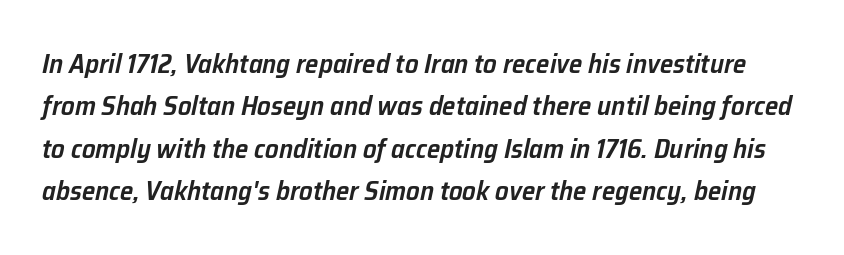
The space beneath each line is pristine and unruled. Look at the tracking — it's just the regular setting, nothing added. This is moderately heavy type, rendered in semibold. Reading down the column, the eye jumps a familiar distance to each next line.
